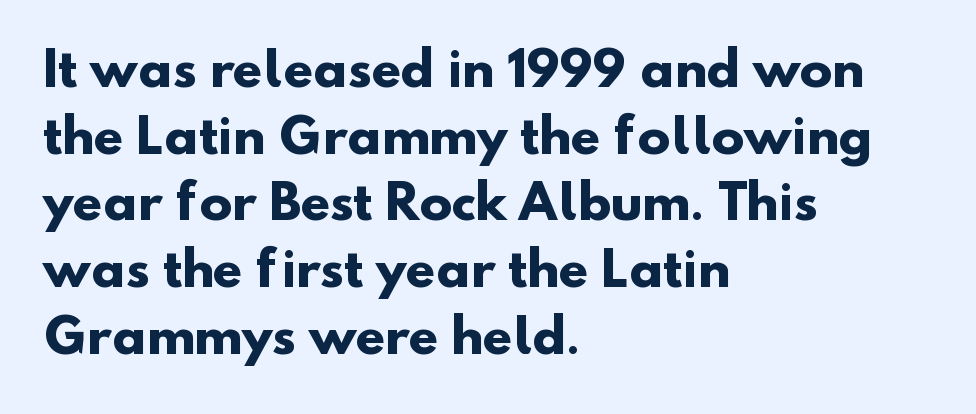
The type is set solid horizontally, with unmodified tracking. Check where the strokes stop: nothing finishes them off — pure sans. The line-height multiplier appears to be the usual default. The space directly below the letters is spotless. Looks like regular typesetting: each glyph gets only the width it needs. Every row of glyphs begins at an identical x-position on the left.
